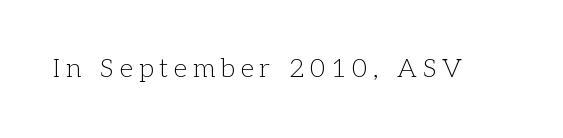
Q: Is the text bold? A: No.
Q: Is the text italic (slanted)? A: No, it is upright.
Q: Is the text underlined? A: No.
Q: Is the spacing between letters normal or unusually wide? A: Unusually wide.
